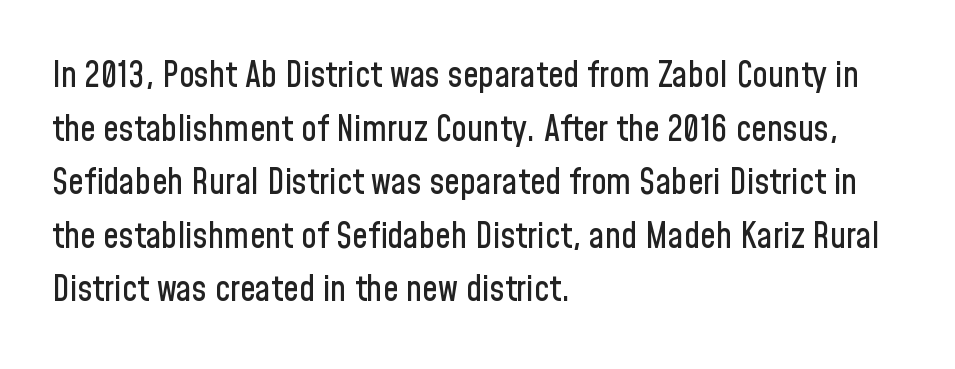
{"serif": "no", "italic": "no", "width": "condensed", "stroke_contrast": "low", "x_height": "medium", "monospaced": "no", "underline": "no", "align": "left", "line_spacing": "normal", "line_spacing_ratio": 1.53, "letter_spacing": "normal", "letter_spacing_em": 0.0, "glyph_px": 35}
